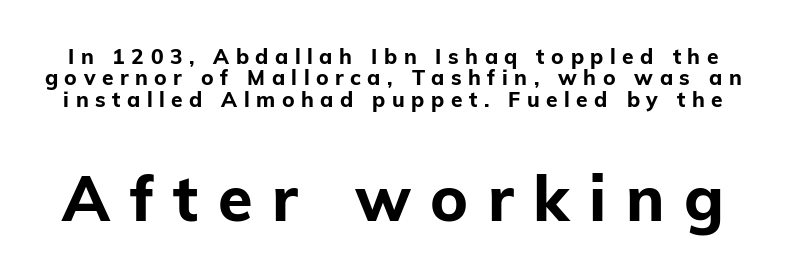
Q: Is the text bold? A: Yes.
Q: Is the text italic (slanted)? A: No, it is upright.
Q: Is the typeface a serif or a sans-serif typeface? A: Sans-serif.
Q: Is the text underlined? A: No.
Q: Is the spacing between letters normal or unusually wide? A: Unusually wide.
Q: Is the spacing between lines tight, normal or loose? A: Tight.
Q: Which block of text is set in a larger size, the first (top) or the second (bottom)? A: The second (bottom) one.
Q: Width (condensed, normal, or wide)? A: Normal.
Q: Stroke contrast? A: Low.
Q: x-height? A: Medium.
Q: Monospaced? A: No.
